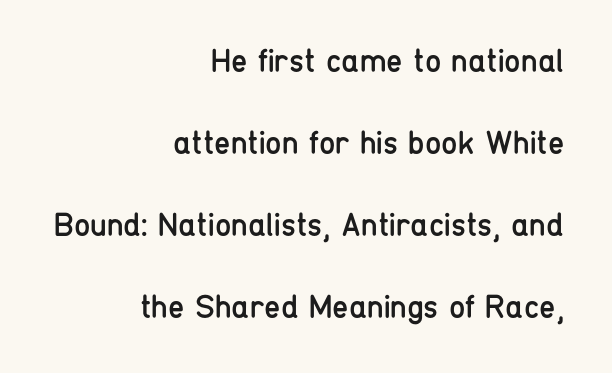
Q: Is the text bold? A: No.
Q: Is the text italic (slanted)? A: No, it is upright.
Q: Is the typeface a serif or a sans-serif typeface? A: Sans-serif.
Q: Is the text underlined? A: No.
Q: How is the paragraph aligned? A: Right-aligned.
Q: Is the spacing between letters normal or unusually wide? A: Normal.
Q: Is the spacing between lines tight, normal or loose? A: Loose.
Q: Width (condensed, normal, or wide)? A: Condensed.
Q: Stroke contrast? A: Low.
Q: x-height? A: Medium.
Q: Monospaced? A: No.
